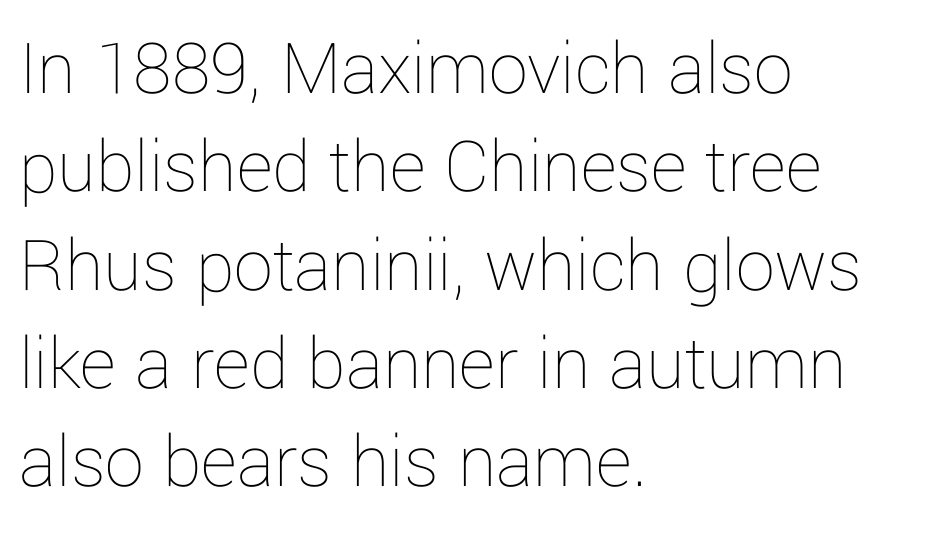
The image shows 78 px thin type, upright; set left-aligned, normal line spacing (1.26x), normal letter spacing, not underlined; low stroke contrast and a medium x-height.
